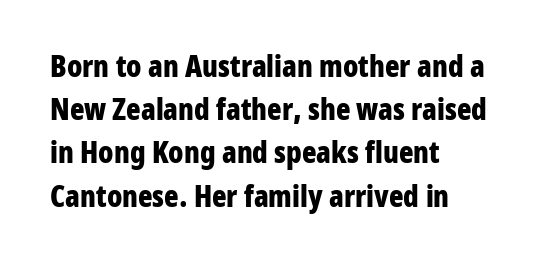
The specimen omits any rule beneath the text block's lines. These lines carry a lot of weight — the face is fully bold. These lines are composed in type without serifs. This sample keeps an unexceptional amount of space between lines. Do the characters align in a grid? No, the font is proportional.
